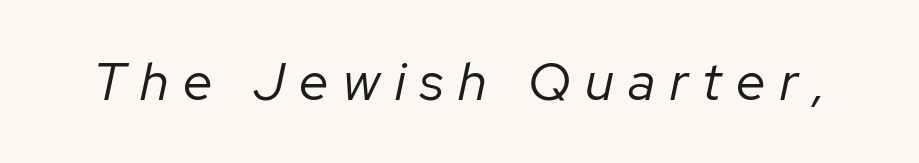
{"italic": "yes", "lean": "right", "slant_degrees": 12, "bold": "no", "weight": "regular", "width": "normal", "stroke_contrast": "low", "x_height": "medium", "monospaced": "no", "underline": "no", "letter_spacing": "wide", "letter_spacing_em": 0.28, "glyph_px": 53}
